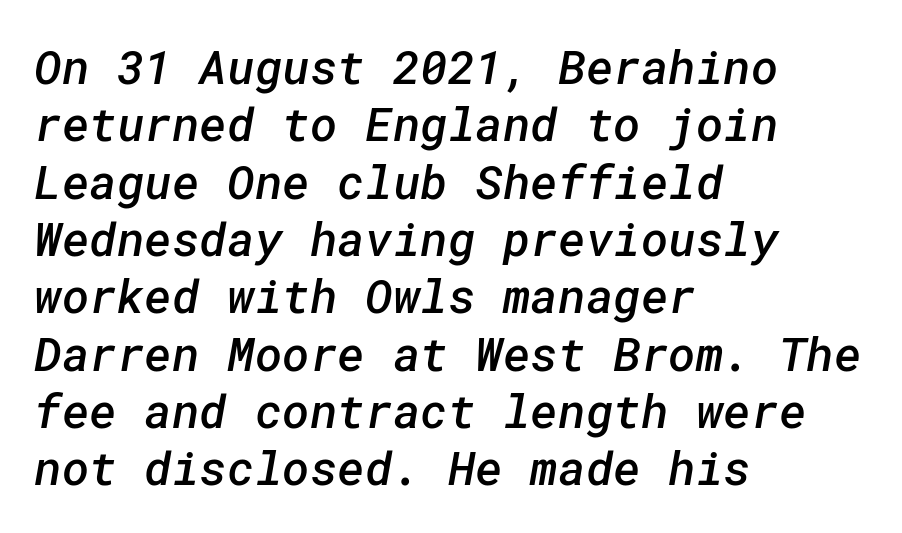
Q: Is the text bold? A: Semi-bold.
Q: Is the typeface a serif or a sans-serif typeface? A: Sans-serif.
Q: Is the text underlined? A: No.
Q: How is the paragraph aligned? A: Left-aligned.
Q: Is the spacing between letters normal or unusually wide? A: Normal.
Q: Width (condensed, normal, or wide)? A: Normal.
Q: Stroke contrast? A: Low.
Q: x-height? A: Medium.
